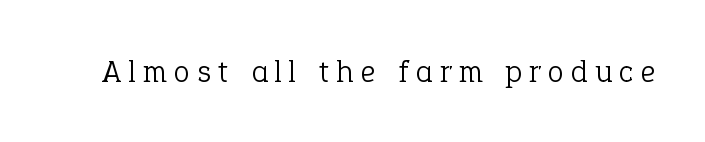
Do the characters align in a grid? No, the font is proportional. No word sits above an underline. The letters are spread apart with noticeably loose tracking. Does the type have serifs? Yes, each stem ends in a small foot. The type sits square on the baseline with zero lean. The font is comparable to plain body text, perhaps lighter.
